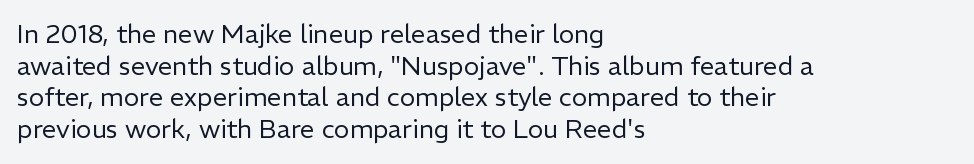
Q: Is the text bold? A: No.
Q: Is the text italic (slanted)? A: No, it is upright.
Q: Is the text underlined? A: No.
Q: How is the paragraph aligned? A: Left-aligned.
Q: Is the spacing between letters normal or unusually wide? A: Normal.
